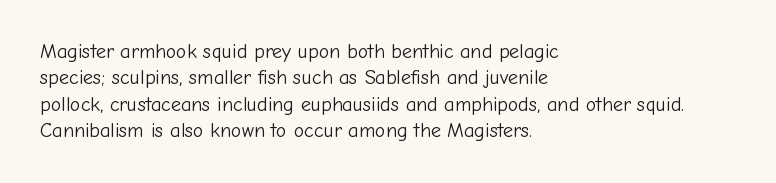
{"italic": "no", "bold": "no", "underline": "no", "align": "left", "line_spacing": "normal", "line_spacing_ratio": 1.32, "letter_spacing": "normal", "letter_spacing_em": 0.0, "glyph_px": 20}
